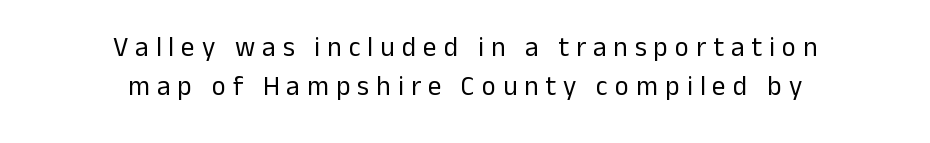
{"italic": "no", "bold": "no", "underline": "no", "align": "center", "line_spacing": "normal", "line_spacing_ratio": 1.46, "letter_spacing": "wide", "letter_spacing_em": 0.26, "glyph_px": 27}
